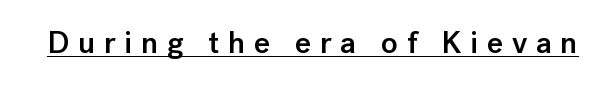
{"serif": "no", "italic": "no", "bold": "semi", "weight": "semibold", "width": "normal", "stroke_contrast": "low", "x_height": "medium", "monospaced": "no", "underline": "yes", "letter_spacing": "wide", "letter_spacing_em": 0.28, "glyph_px": 31}
